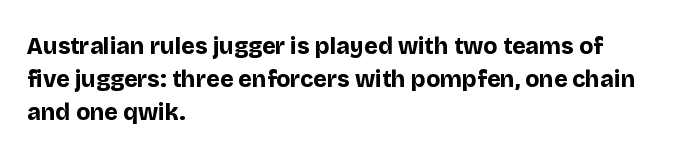
{"italic": "no", "bold": "yes", "underline": "no", "align": "left", "line_spacing": "normal", "line_spacing_ratio": 1.44, "letter_spacing": "normal", "letter_spacing_em": 0.0, "glyph_px": 23}
